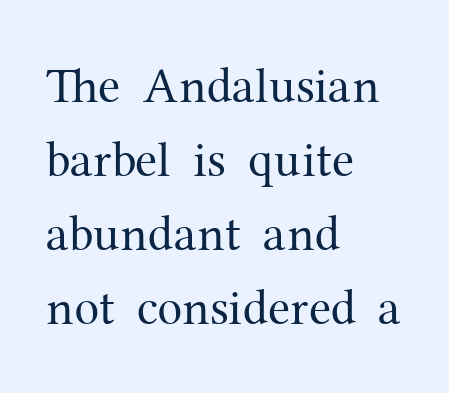
{"serif": "yes", "italic": "no", "bold": "no", "weight": "regular", "width": "normal", "stroke_contrast": "medium", "x_height": "medium", "monospaced": "no", "underline": "no", "align": "left", "line_spacing": "normal", "line_spacing_ratio": 1.48, "letter_spacing": "normal", "letter_spacing_em": 0.0, "glyph_px": 50}
